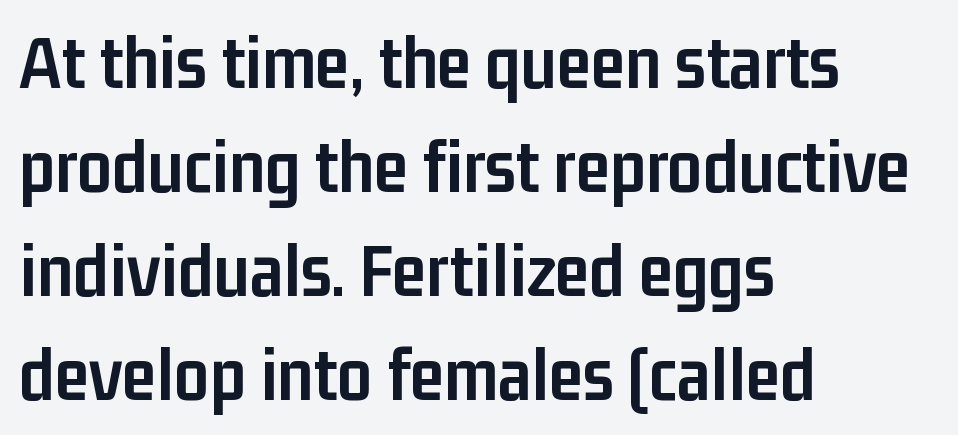
{"serif": "no", "italic": "no", "bold": "yes", "weight": "semibold", "width": "condensed", "stroke_contrast": "low", "x_height": "medium", "monospaced": "no", "underline": "no", "align": "left", "line_spacing": "normal", "line_spacing_ratio": 1.35, "letter_spacing": "normal", "letter_spacing_em": 0.0, "glyph_px": 77}
